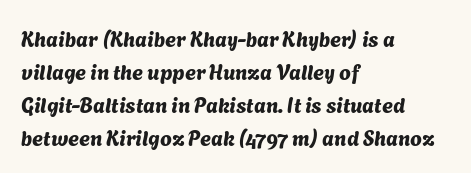
Q: Is the text underlined? A: No.
Q: How is the paragraph aligned? A: Left-aligned.
Q: Is the spacing between letters normal or unusually wide? A: Normal.
Q: Is the spacing between lines tight, normal or loose? A: Normal.
